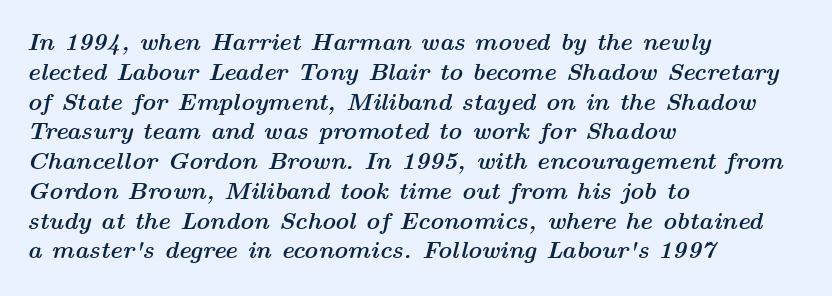
The characters look thick and weighty, a clear bold. The lines in this sample share a left origin and differ only in where they stop. The space beneath each line is pristine and unruled. The font's italic variant was chosen for this text. Between one letter and the next there's only the usual sliver of space.
